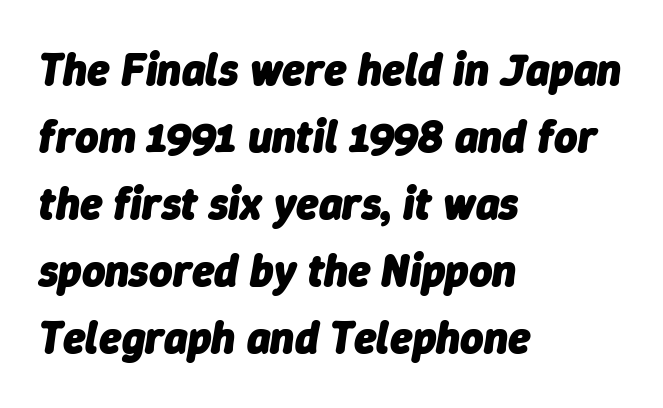
Q: Is the text bold? A: Yes.
Q: Is the text italic (slanted)? A: Yes, it leans right by about 9 degrees.
Q: Is the text underlined? A: No.
Q: How is the paragraph aligned? A: Left-aligned.
Q: Is the spacing between letters normal or unusually wide? A: Normal.
Q: Is the spacing between lines tight, normal or loose? A: Normal.
Q: Width (condensed, normal, or wide)? A: Normal.
Q: Stroke contrast? A: Low.
Q: x-height? A: Medium.
Q: Monospaced? A: No.
